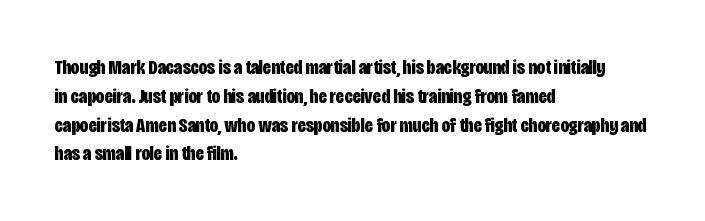
Q: Is the text bold? A: Yes.
Q: Is the text italic (slanted)? A: No, it is upright.
Q: Is the text underlined? A: No.
Q: How is the paragraph aligned? A: Left-aligned.
Q: Is the spacing between letters normal or unusually wide? A: Normal.
Q: Is the spacing between lines tight, normal or loose? A: Normal.
